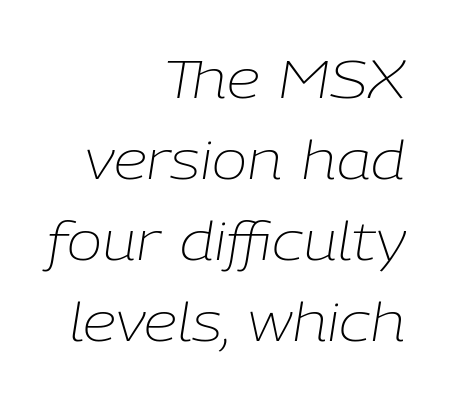
Q: Is the text bold? A: No.
Q: Is the text italic (slanted)? A: Yes, it leans right by about 9 degrees.
Q: Is the text underlined? A: No.
Q: How is the paragraph aligned? A: Right-aligned.
Q: Is the spacing between letters normal or unusually wide? A: Normal.
Q: Is the spacing between lines tight, normal or loose? A: Normal.
Q: Width (condensed, normal, or wide)? A: Normal.
Q: Stroke contrast? A: Low.
Q: x-height? A: Medium.
Q: Monospaced? A: No.
